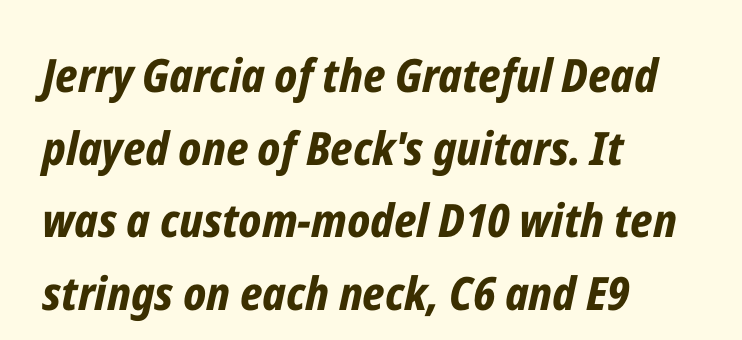
Q: Is the text bold? A: Yes.
Q: Is the text italic (slanted)? A: Yes, it leans right by about 12 degrees.
Q: Is the text underlined? A: No.
Q: How is the paragraph aligned? A: Left-aligned.
Q: Is the spacing between letters normal or unusually wide? A: Normal.
Q: Is the spacing between lines tight, normal or loose? A: Normal.
Q: Width (condensed, normal, or wide)? A: Condensed.
Q: Stroke contrast? A: Low.
Q: x-height? A: Medium.
Q: Monospaced? A: No.
